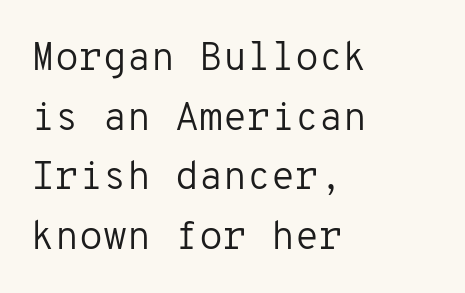
Q: Is the text bold? A: No.
Q: Is the text italic (slanted)? A: No, it is upright.
Q: Is the typeface a serif or a sans-serif typeface? A: Sans-serif.
Q: Is the text underlined? A: No.
Q: How is the paragraph aligned? A: Left-aligned.
Q: Is the spacing between letters normal or unusually wide? A: Normal.
Q: Is the spacing between lines tight, normal or loose? A: Normal.
Q: Width (condensed, normal, or wide)? A: Normal.
Q: Stroke contrast? A: Low.
Q: x-height? A: Medium.
Q: Monospaced? A: Yes.
